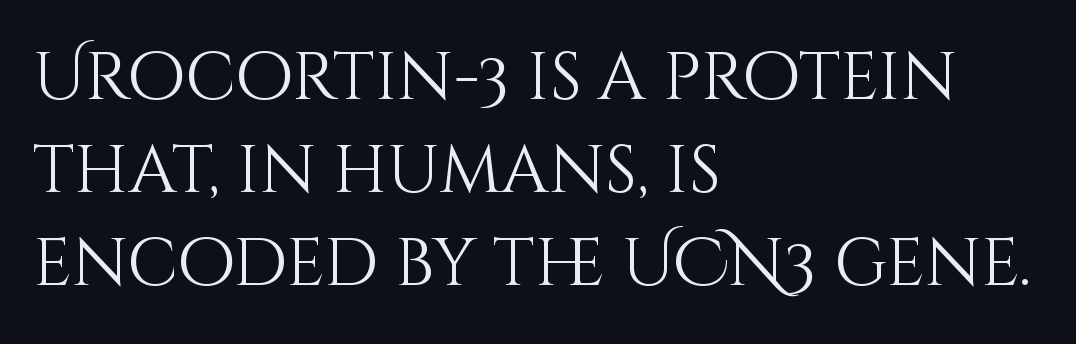
Is this a fixed-width face? No — the glyphs have proportional, varying widths. Vertical spacing — default. These lines stack with their left ends in a neat column. This is not heavy type; no bold has been used. This rendering leaves character spacing at its baseline value.
